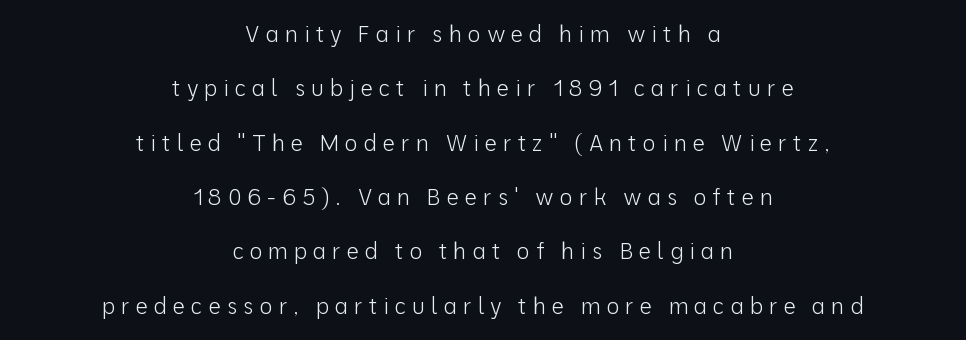
Q: Is the text bold? A: No.
Q: Is the text italic (slanted)? A: No, it is upright.
Q: Is the text underlined? A: No.
Q: How is the paragraph aligned? A: Centered.
Q: Is the spacing between letters normal or unusually wide? A: Unusually wide.
Q: Is the spacing between lines tight, normal or loose? A: Loose.
